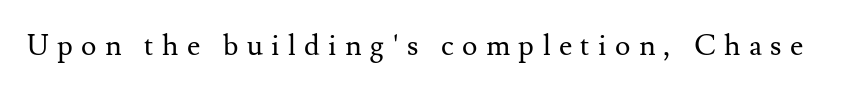
Q: Is the text bold? A: No.
Q: Is the text italic (slanted)? A: No, it is upright.
Q: Is the typeface a serif or a sans-serif typeface? A: Serif.
Q: Is the text underlined? A: No.
Q: Is the spacing between letters normal or unusually wide? A: Unusually wide.
Q: Width (condensed, normal, or wide)? A: Normal.
Q: Stroke contrast? A: Medium.
Q: x-height? A: Small.
Q: Monospaced? A: No.
